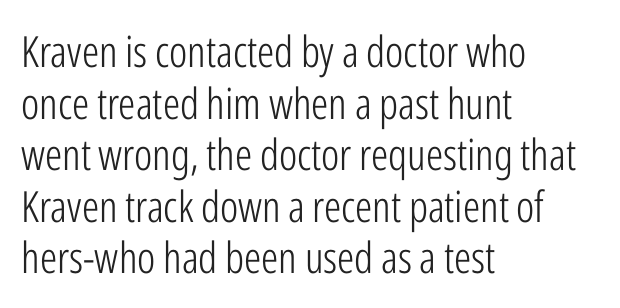
Ordinary non-slanted type is in use. The weight tops out at a normal text grade. Check where the strokes stop: nothing finishes them off — pure sans. Is this a fixed-width face? No — the glyphs have proportional, varying widths. These lines keep a tight, regular rhythm from letter to letter.
